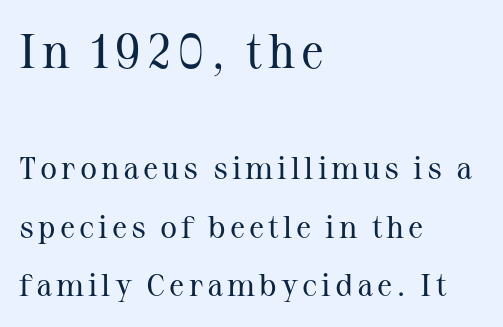
The image shows 48 px regular-weight serif type, upright; set left-aligned, line spacing 1.84x, not underlined; the first (top) block is 1.5x larger; medium stroke contrast and a medium x-height.
